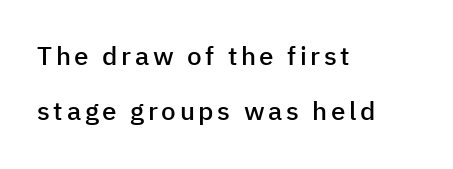
Q: Is the text bold? A: Semi-bold.
Q: Is the text italic (slanted)? A: No, it is upright.
Q: Is the text underlined? A: No.
Q: How is the paragraph aligned? A: Left-aligned.
Q: Is the spacing between lines tight, normal or loose? A: Loose.
